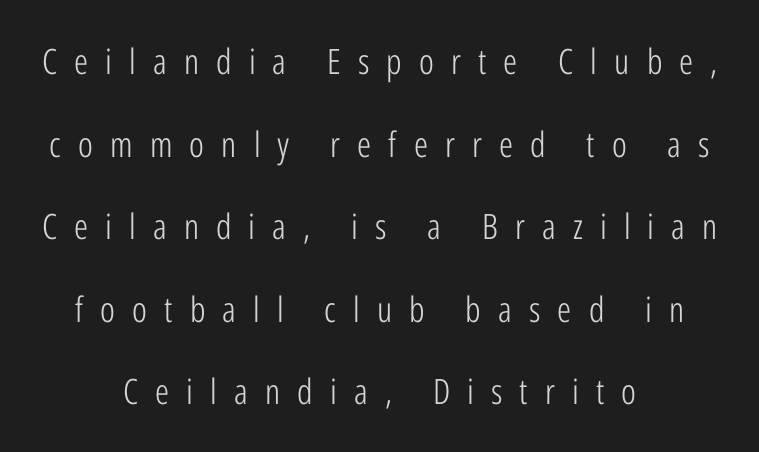
Q: Is the text bold? A: No.
Q: Is the text italic (slanted)? A: No, it is upright.
Q: Is the typeface a serif or a sans-serif typeface? A: Sans-serif.
Q: Is the text underlined? A: No.
Q: How is the paragraph aligned? A: Centered.
Q: Is the spacing between letters normal or unusually wide? A: Unusually wide.
Q: Is the spacing between lines tight, normal or loose? A: Loose.
Q: Width (condensed, normal, or wide)? A: Condensed.
Q: Stroke contrast? A: Low.
Q: x-height? A: Medium.
Q: Monospaced? A: No.
